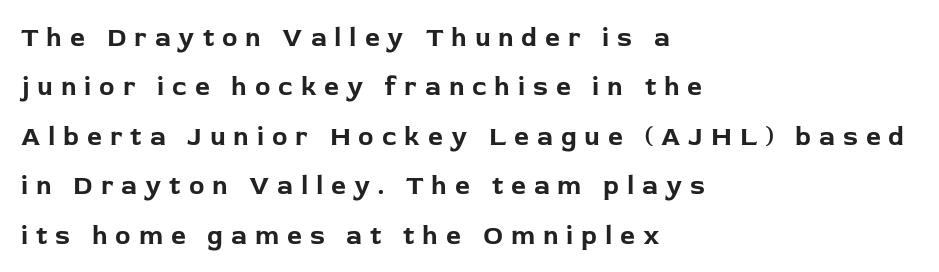
Observe the wide spacing: letters keep a clear distance from each other. A classic flush-left, rag-right setting is used for this passage. Each new line begins a long way beneath the previous one. Only glyphs here, with clear space below each row. Weight: bold. It's the straight-up-and-down kind of type.
